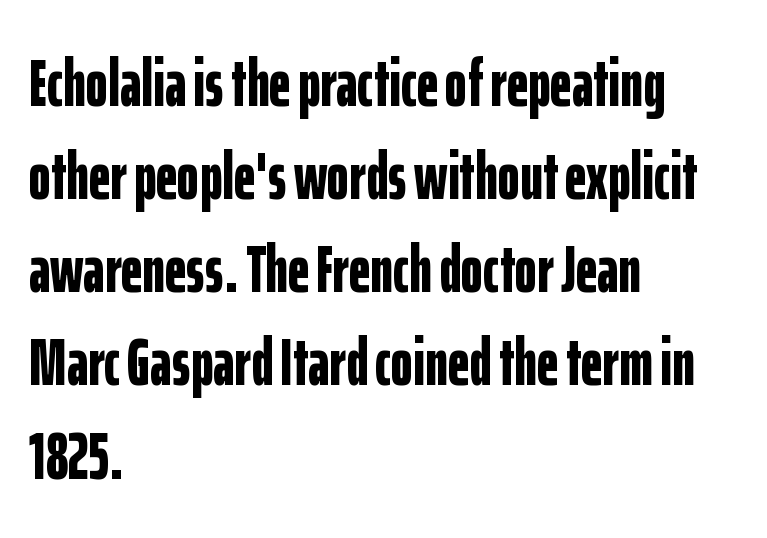
The image shows 67 px bold, condensed sans-serif type, upright; set left-aligned, normal line spacing (1.39x), normal letter spacing, not underlined; low stroke contrast and a medium x-height.
